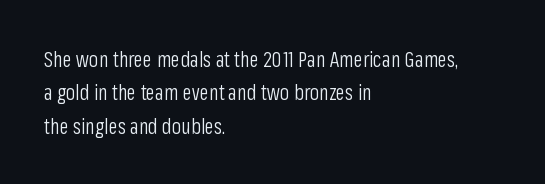
{"italic": "no", "bold": "no", "underline": "no", "align": "left", "line_spacing": "normal", "line_spacing_ratio": 1.59, "letter_spacing": "normal", "letter_spacing_em": 0.0, "glyph_px": 21}
